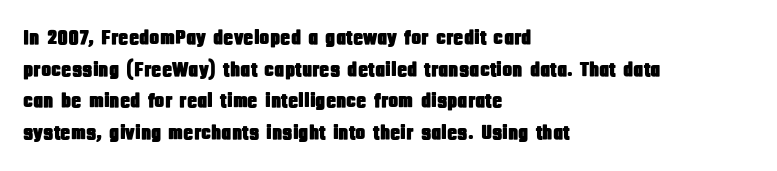
Q: Is the text italic (slanted)? A: No, it is upright.
Q: Is the text underlined? A: No.
Q: How is the paragraph aligned? A: Left-aligned.
Q: Is the spacing between letters normal or unusually wide? A: Normal.
Q: Is the spacing between lines tight, normal or loose? A: Normal.
